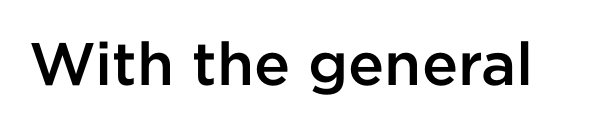
The image shows 60 px semibold sans-serif type, upright; set normal letter spacing, not underlined; low stroke contrast and a medium x-height.
